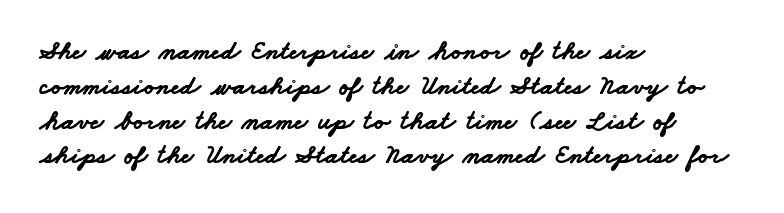
Bare-footed words on every line. A classic flush-left, rag-right setting is used for this passage. Look at the stroke-to-counter ratio: heavy, a bold. If you measured baseline to baseline, you'd find a middling distance.
